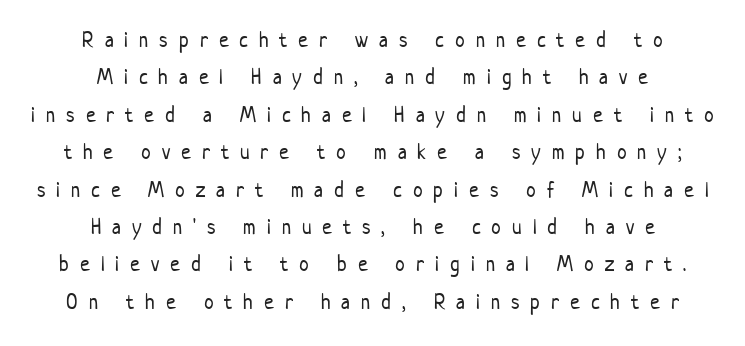
Whoever set this chose a conventional vertical rhythm. Spacing between characters has been opened up far beyond the box default. Underlining? Definitely not there. Centered paragraph, ragged on both sides. No chunkiness to these letters — they're not bold. The letters stand upright; this is a roman face.
